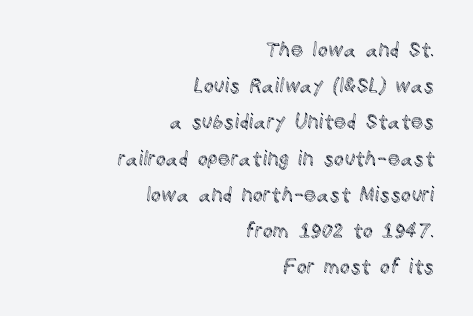
Q: Is the text italic (slanted)? A: Yes.
Q: Is the text underlined? A: No.
Q: How is the paragraph aligned? A: Right-aligned.
Q: Is the spacing between letters normal or unusually wide? A: Normal.
